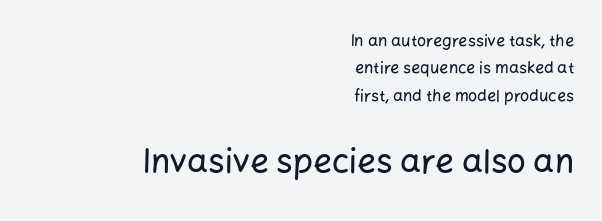
No extra tracking has been applied to these lines. The designer went with a sans here, leaving each stem footless. A clean baseline with only descenders dipping below it. This sample has the flowing, uneven cadence of proportional lettering. A student would call this right alignment; a typographer would say flush right, rag left. Block two is the big one; block one sits smaller above it.
